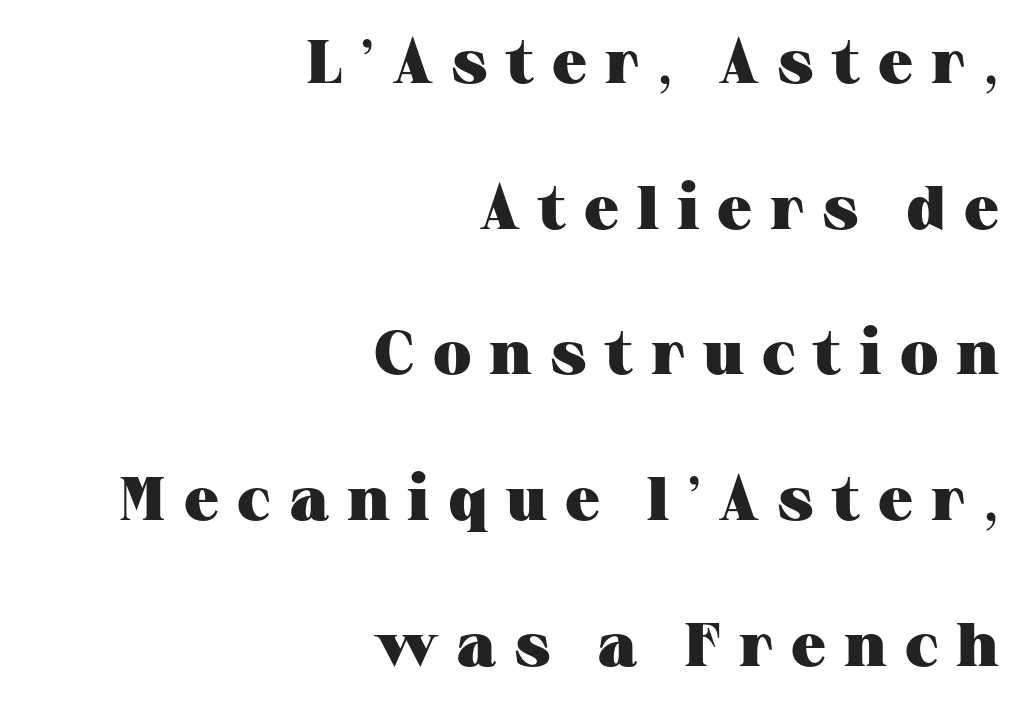
The image shows 62 px heavy, wide serif type, upright; set right-aligned, loose line spacing (2.35x), unusually wide letter spacing (+0.29 em), not underlined; medium stroke contrast and a medium x-height.
